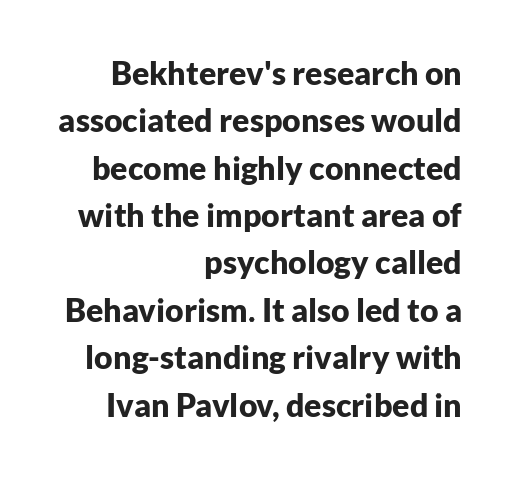
{"serif": "no", "italic": "no", "bold": "yes", "weight": "bold", "width": "normal", "stroke_contrast": "low", "x_height": "medium", "monospaced": "no", "underline": "no", "align": "right", "line_spacing": "normal", "line_spacing_ratio": 1.48, "letter_spacing": "normal", "letter_spacing_em": 0.0, "glyph_px": 32}
